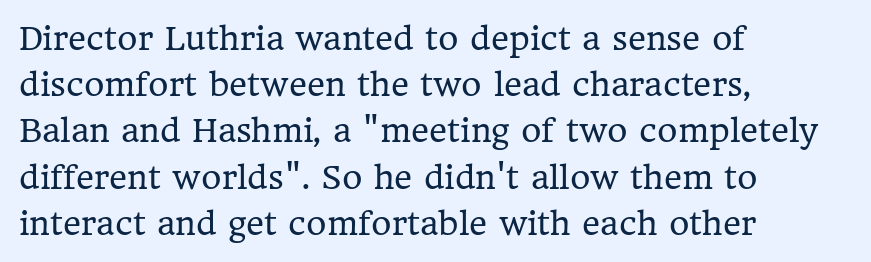
Check under the words: just untouched page. Upright lettering throughout. Here the designer chose a conventional face with non-uniform glyph widths. The face used here is seriffed, in the tradition of book romans. Interline gaps are of average width in this sample.
